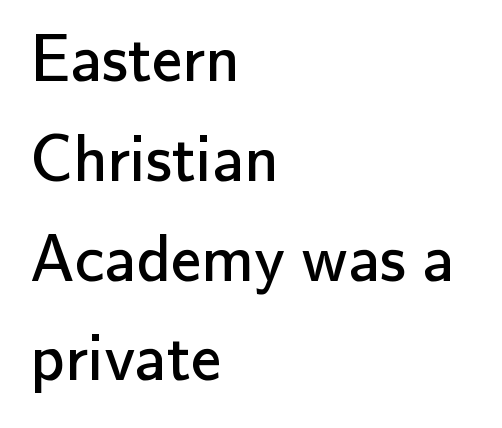
The image shows 67 px regular-weight sans-serif type, upright; set left-aligned, normal line spacing (1.49x), normal letter spacing, not underlined; low stroke contrast and a small x-height.
